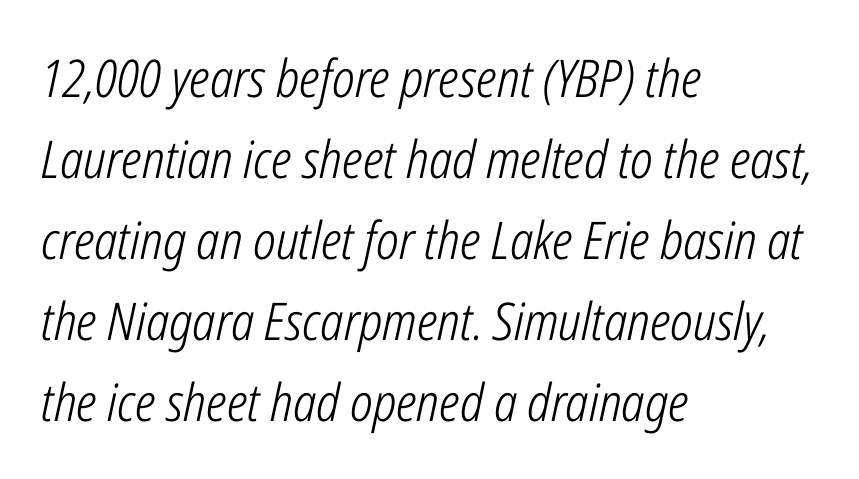
The image shows 52 px light, condensed type, italic (leaning right); set left-aligned, normal line spacing (1.56x), normal letter spacing, not underlined; low stroke contrast and a medium x-height.
